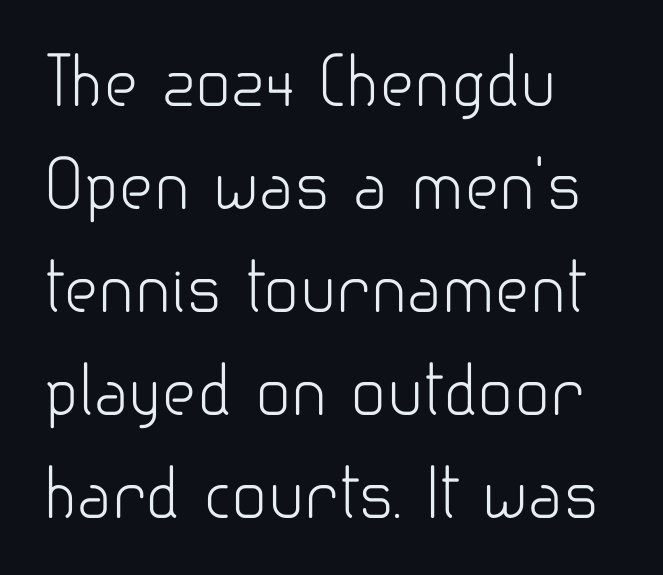
No extra ink here — the face is not bold. Designer's note — italics off, roman on. The passage shown has conventional tracking throughout. Nobody drew a line under any word here. In CSS terms this would be text-align: left.
